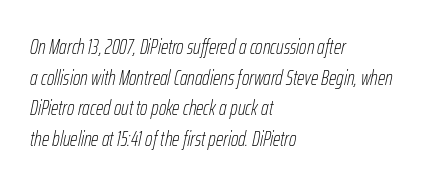
{"italic": "yes", "lean": "right", "slant_degrees": 12, "bold": "no", "underline": "no", "align": "left", "line_spacing": "normal", "line_spacing_ratio": 1.46, "letter_spacing": "normal", "letter_spacing_em": 0.0, "glyph_px": 21}
